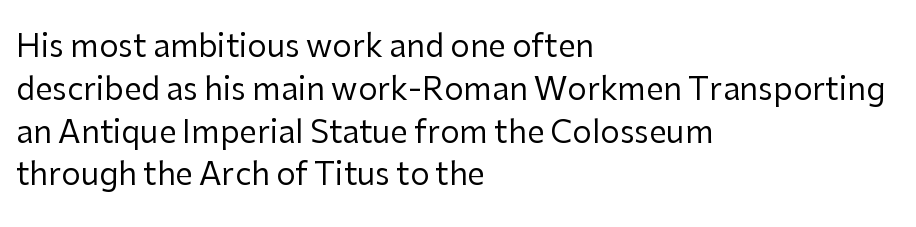
Short note: letters normally spaced. Leftover space on each line is placed entirely after the last word. Font category for this specimen: sans-serif. Think standard paragraph weight, or any step lighter than that.
